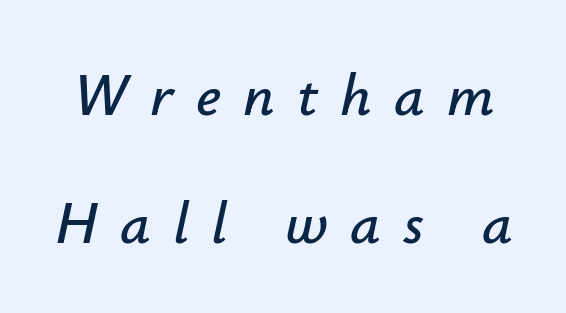
The image shows 60 px text type, italic (leaning right); set loose line spacing (2.14x), unusually wide letter spacing (+0.37 em), not underlined; low stroke contrast and a small x-height.
